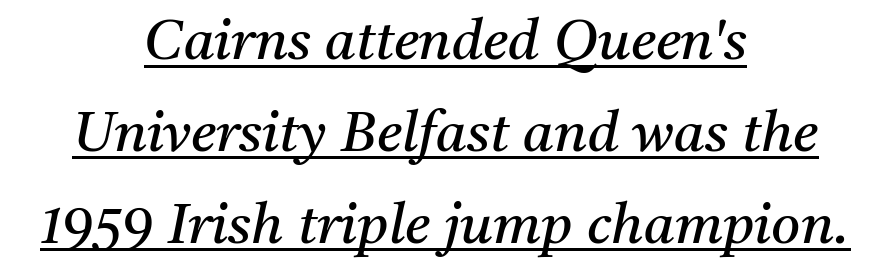
The image shows 56 px regular-weight serif type, italic (leaning right); set centered, normal line spacing (1.64x), normal letter spacing, underlined; medium stroke contrast and a medium x-height.
